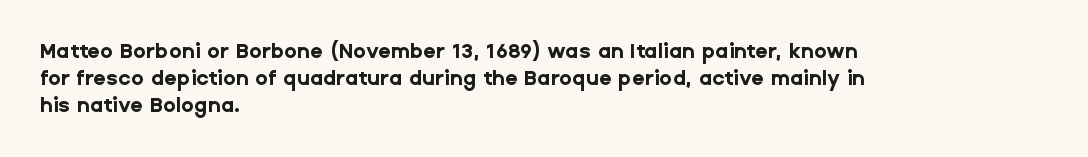
Q: Is the text bold? A: Yes.
Q: Is the text italic (slanted)? A: No, it is upright.
Q: Is the text underlined? A: No.
Q: How is the paragraph aligned? A: Left-aligned.
Q: Is the spacing between letters normal or unusually wide? A: Normal.
Q: Is the spacing between lines tight, normal or loose? A: Normal.
